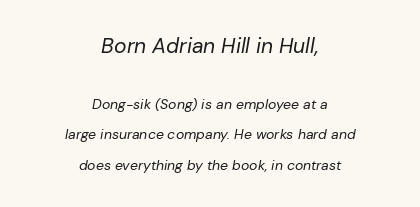
{"italic": "yes", "lean": "right", "slant_degrees": 10, "bold": "no", "underline": "no", "align": "center", "line_spacing": "loose", "line_spacing_ratio": 2.18, "letter_spacing": "normal", "letter_spacing_em": 0.0, "larger_block": "first", "size_ratio": 1.5, "glyph_px": 21}
